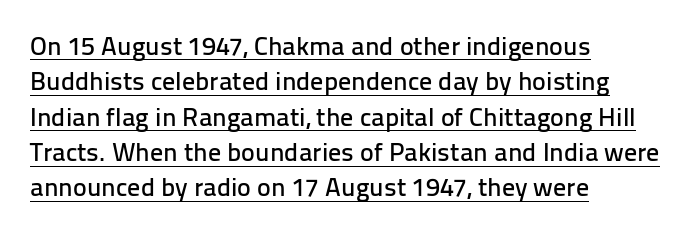
Somebody hit Ctrl+U on this one — the words are underlined. Line spacing here is normal. Tracking here is standard; glyphs follow each other at the usual distance. The axis of the letterforms is exactly vertical.
